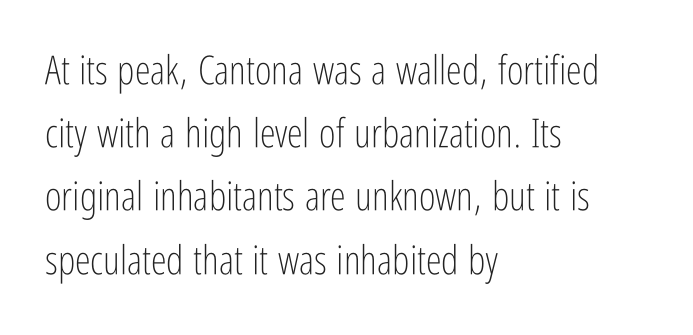
{"serif": "no", "italic": "no", "bold": "no", "weight": "light", "width": "condensed", "stroke_contrast": "low", "x_height": "medium", "monospaced": "no", "underline": "no", "align": "left", "line_spacing": "normal", "line_spacing_ratio": 1.58, "letter_spacing": "normal", "letter_spacing_em": 0.0, "glyph_px": 40}
